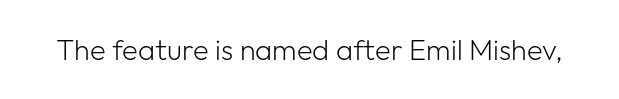
Q: Is the text bold? A: No.
Q: Is the text italic (slanted)? A: No, it is upright.
Q: Is the typeface a serif or a sans-serif typeface? A: Sans-serif.
Q: Is the text underlined? A: No.
Q: Is the spacing between letters normal or unusually wide? A: Normal.
Q: Width (condensed, normal, or wide)? A: Normal.
Q: Stroke contrast? A: Low.
Q: x-height? A: Medium.
Q: Monospaced? A: No.
